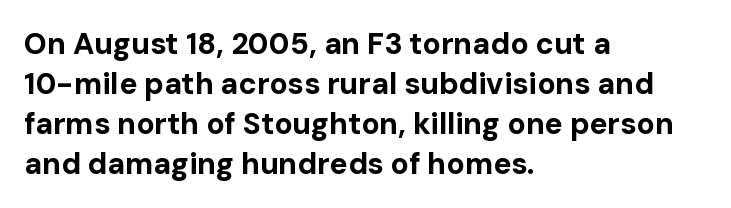
{"serif": "no", "italic": "no", "bold": "yes", "weight": "bold", "width": "normal", "stroke_contrast": "low", "x_height": "medium", "monospaced": "no", "underline": "no", "align": "left", "line_spacing": "normal", "line_spacing_ratio": 1.33, "letter_spacing": "normal", "letter_spacing_em": 0.0, "glyph_px": 30}
